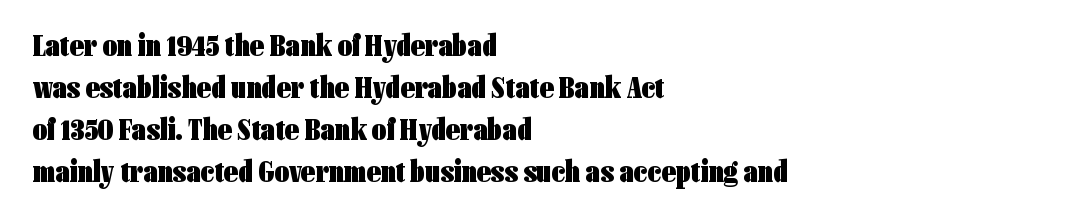
Q: Is the text bold? A: Yes.
Q: Is the text italic (slanted)? A: No, it is upright.
Q: Is the typeface a serif or a sans-serif typeface? A: Sans-serif.
Q: Is the text underlined? A: No.
Q: How is the paragraph aligned? A: Left-aligned.
Q: Is the spacing between letters normal or unusually wide? A: Normal.
Q: Is the spacing between lines tight, normal or loose? A: Normal.
Q: Width (condensed, normal, or wide)? A: Condensed.
Q: Stroke contrast? A: Low.
Q: x-height? A: Medium.
Q: Monospaced? A: No.
